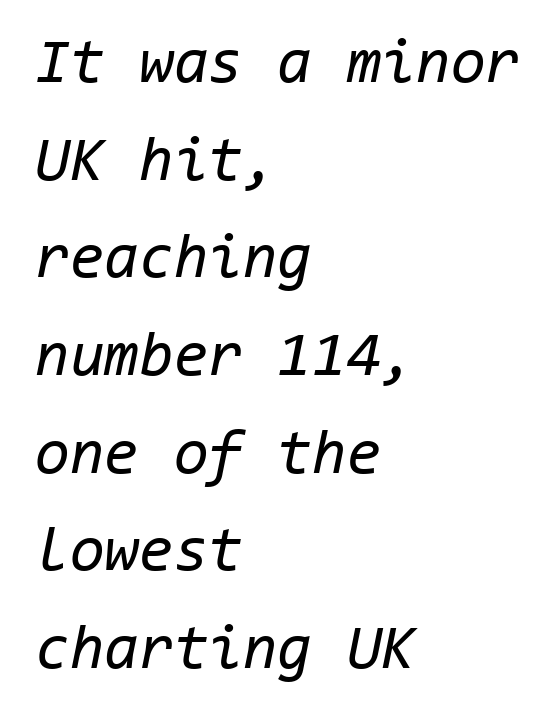
Q: Is the text bold? A: No.
Q: Is the text italic (slanted)? A: Yes, it leans right by about 11 degrees.
Q: Is the text underlined? A: No.
Q: How is the paragraph aligned? A: Left-aligned.
Q: Is the spacing between letters normal or unusually wide? A: Normal.
Q: Is the spacing between lines tight, normal or loose? A: Normal.
Q: Width (condensed, normal, or wide)? A: Normal.
Q: Stroke contrast? A: Low.
Q: x-height? A: Medium.
Q: Monospaced? A: Yes.
